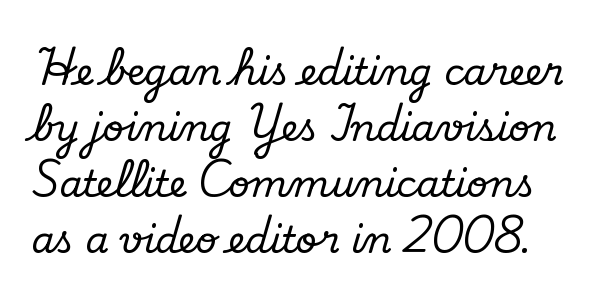
The image shows 37 px serif type; set normal line spacing (1.51x), normal letter spacing, not underlined; low stroke contrast and a small x-height.
